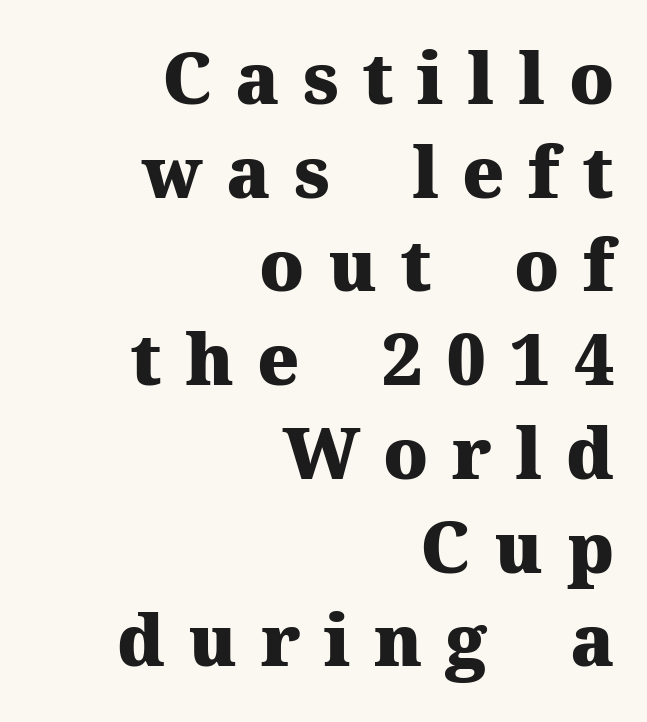
{"serif": "yes", "italic": "no", "bold": "yes", "weight": "heavy", "width": "normal", "stroke_contrast": "medium", "x_height": "medium", "monospaced": "no", "underline": "no", "align": "right", "line_spacing": "normal", "line_spacing_ratio": 1.32, "letter_spacing": "wide", "letter_spacing_em": 0.33, "glyph_px": 71}
